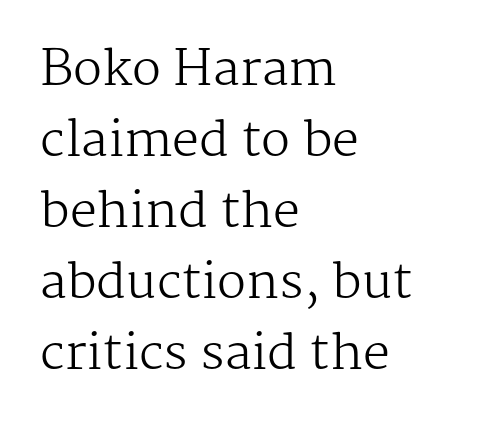
The image shows 48 px regular-weight serif type, upright; set left-aligned, normal line spacing (1.48x), normal letter spacing, not underlined; medium stroke contrast and a medium x-height.
